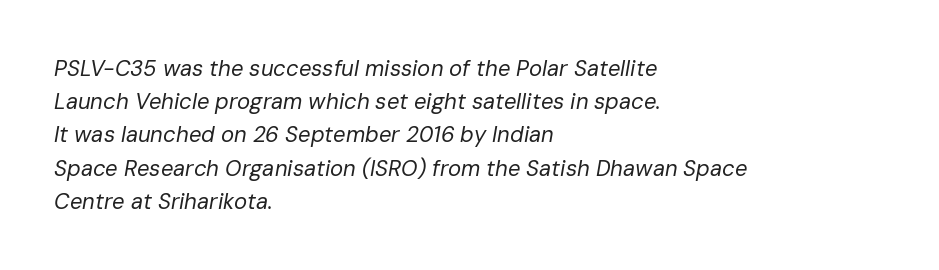
Q: Is the text bold? A: No.
Q: Is the text italic (slanted)? A: Yes, it leans right by about 10 degrees.
Q: Is the text underlined? A: No.
Q: How is the paragraph aligned? A: Left-aligned.
Q: Is the spacing between letters normal or unusually wide? A: Normal.
Q: Is the spacing between lines tight, normal or loose? A: Normal.
